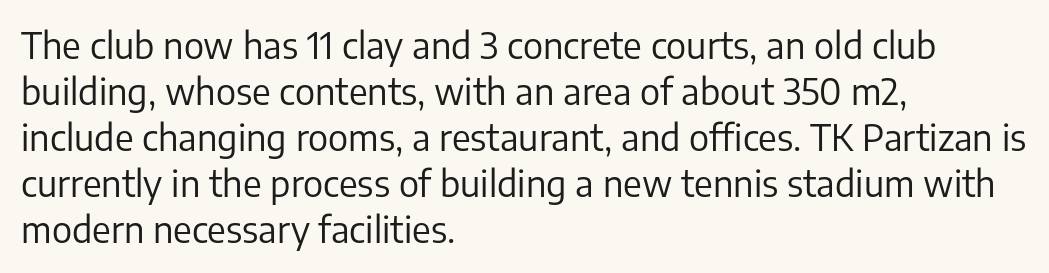
The space beneath each line is pristine and unruled. The vertical gap from one line to the next is medium. A typesetter would label this face a sans. In CSS terms this would be text-align: left. Compared with a typical body face, this is equally light or lighter still.
